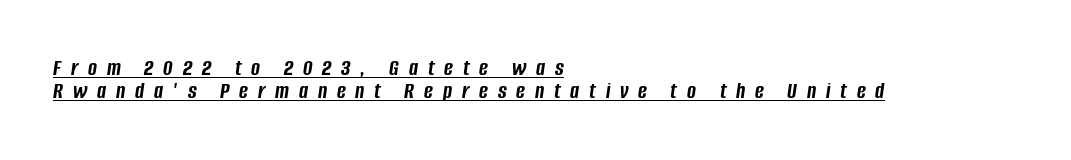
Typeset ragged right — the left edge is the straight one. Every word sits above its own underline. Typographic density is high because the face is bold. These lines huddle together more closely than default settings would place them.
